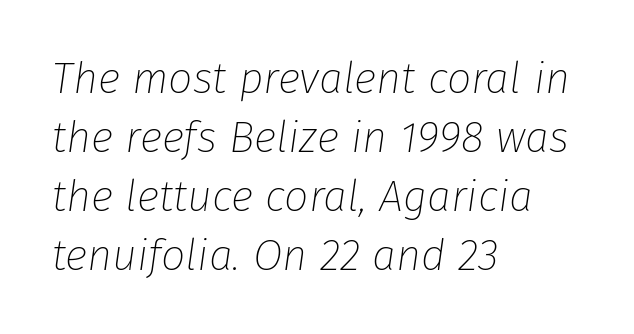
Q: Is the text bold? A: No.
Q: Is the text italic (slanted)? A: Yes, it leans right by about 8 degrees.
Q: Is the text underlined? A: No.
Q: How is the paragraph aligned? A: Left-aligned.
Q: Is the spacing between letters normal or unusually wide? A: Normal.
Q: Is the spacing between lines tight, normal or loose? A: Normal.
Q: Width (condensed, normal, or wide)? A: Normal.
Q: Stroke contrast? A: Low.
Q: x-height? A: Medium.
Q: Monospaced? A: No.
